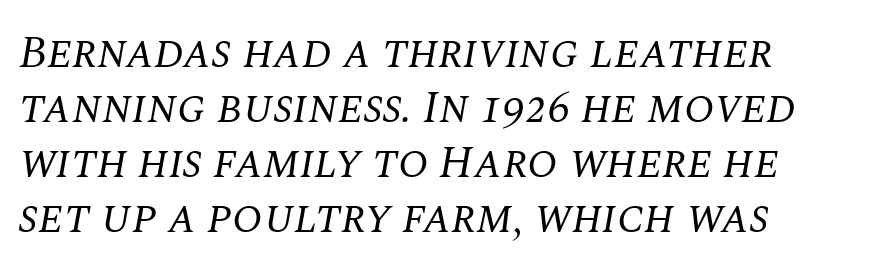
The image shows 45 px regular-weight serif type, italic (leaning right); set left-aligned, line spacing 1.22x, normal letter spacing, not underlined; medium stroke contrast and a large x-height.
